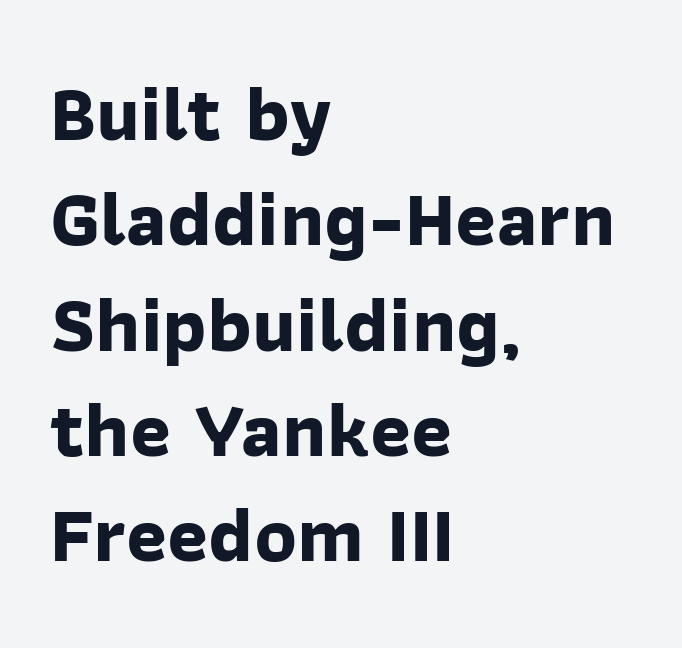
Q: Is the text bold? A: Yes.
Q: Is the typeface a serif or a sans-serif typeface? A: Sans-serif.
Q: Is the text underlined? A: No.
Q: How is the paragraph aligned? A: Left-aligned.
Q: Is the spacing between letters normal or unusually wide? A: Normal.
Q: Is the spacing between lines tight, normal or loose? A: Normal.
Q: Width (condensed, normal, or wide)? A: Normal.
Q: Stroke contrast? A: Low.
Q: x-height? A: Medium.
Q: Monospaced? A: No.
